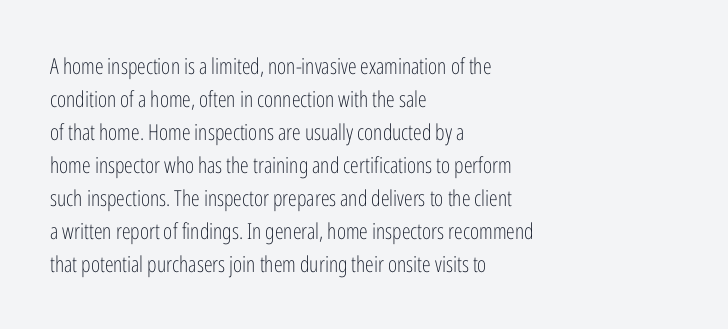
Q: Is the text bold? A: No.
Q: Is the text italic (slanted)? A: No, it is upright.
Q: Is the text underlined? A: No.
Q: How is the paragraph aligned? A: Left-aligned.
Q: Is the spacing between letters normal or unusually wide? A: Normal.
Q: Is the spacing between lines tight, normal or loose? A: Normal.
